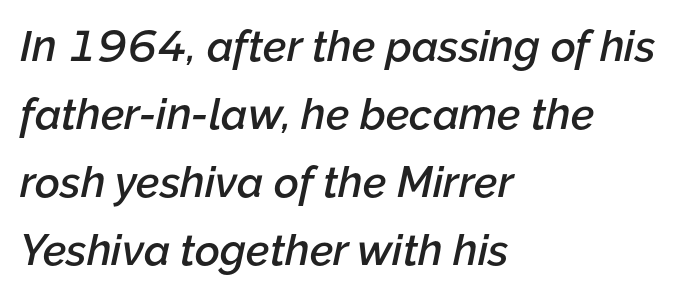
{"italic": "yes", "lean": "right", "slant_degrees": 12, "bold": "semi", "weight": "semibold", "width": "normal", "stroke_contrast": "low", "x_height": "medium", "monospaced": "no", "underline": "no", "align": "left", "line_spacing": "normal", "line_spacing_ratio": 1.58, "letter_spacing": "normal", "letter_spacing_em": 0.0, "glyph_px": 43}
